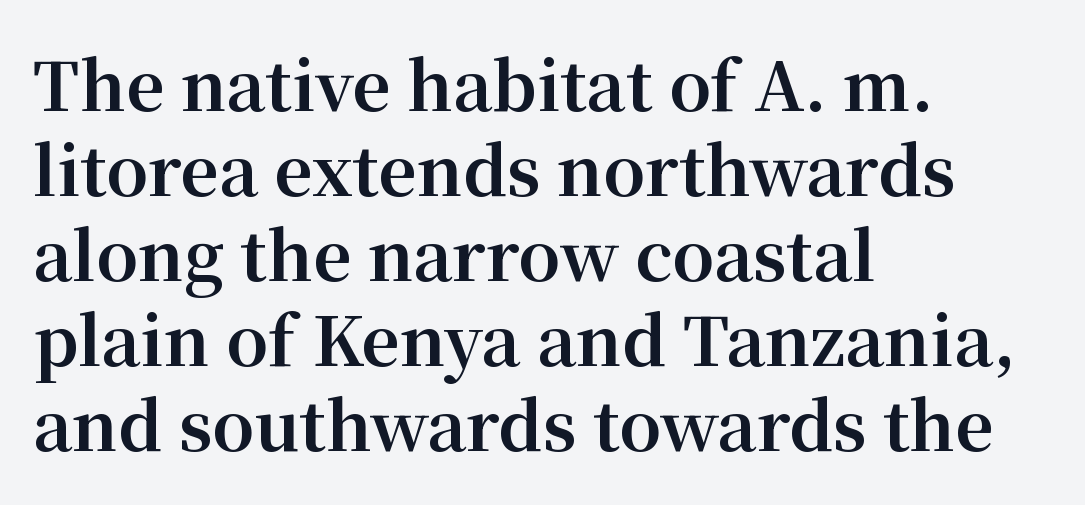
{"serif": "yes", "italic": "no", "bold": "yes", "weight": "bold", "width": "normal", "stroke_contrast": "medium", "x_height": "medium", "monospaced": "no", "underline": "no", "align": "left", "line_spacing": "normal", "line_spacing_ratio": 1.27, "letter_spacing": "normal", "letter_spacing_em": 0.0, "glyph_px": 67}
